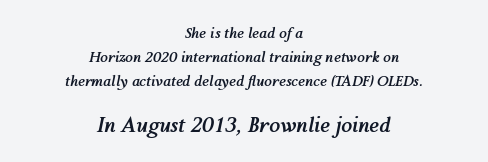
Casual observation: everything's sitting right in the middle. Visually, the bottom section dominates because its glyphs are scaled up. The words here are not underlined. The typography opts for an oblique posture over an upright one.
